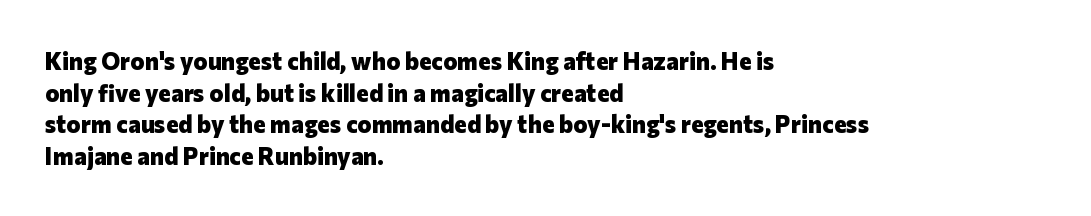
The image shows 24 px bold type, upright; set left-aligned, normal line spacing (1.32x), normal letter spacing, not underlined.
